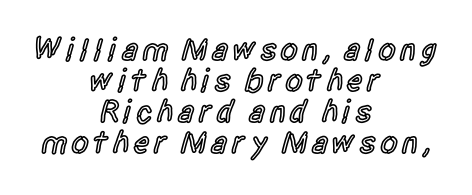
Q: Is the text bold? A: Semi-bold.
Q: Is the text italic (slanted)? A: Yes.
Q: Is the typeface a serif or a sans-serif typeface? A: Sans-serif.
Q: Is the text underlined? A: No.
Q: How is the paragraph aligned? A: Centered.
Q: Is the spacing between lines tight, normal or loose? A: Tight.
Q: Width (condensed, normal, or wide)? A: Condensed.
Q: x-height? A: Large.
Q: Monospaced? A: No.
